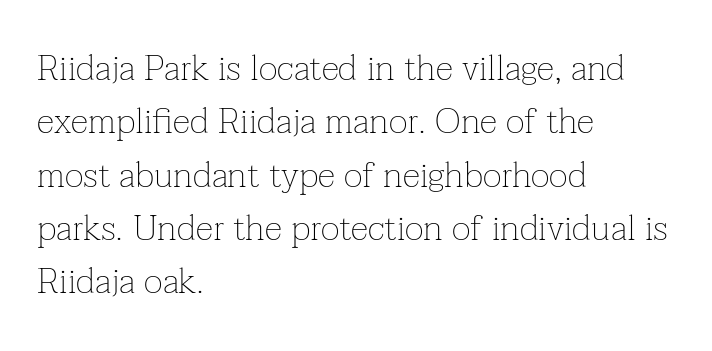
Q: Is the text bold? A: No.
Q: Is the text italic (slanted)? A: No, it is upright.
Q: Is the typeface a serif or a sans-serif typeface? A: Serif.
Q: Is the text underlined? A: No.
Q: How is the paragraph aligned? A: Left-aligned.
Q: Is the spacing between letters normal or unusually wide? A: Normal.
Q: Is the spacing between lines tight, normal or loose? A: Normal.
Q: Width (condensed, normal, or wide)? A: Normal.
Q: Stroke contrast? A: Low.
Q: x-height? A: Medium.
Q: Monospaced? A: No.
